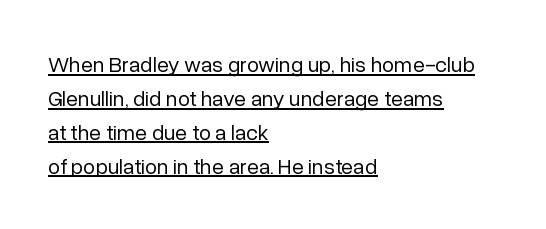
The image shows 22 px text type, upright; set left-aligned, normal line spacing (1.54x), normal letter spacing, underlined.
